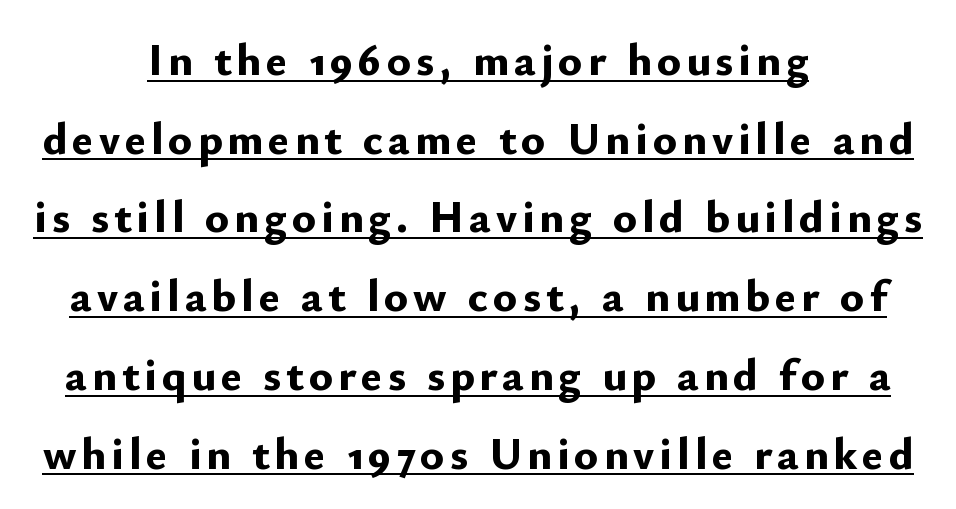
Compared with a flush-left layout, this one balances lines on the center instead. Each letter's strokes conclude bluntly, with no projecting serifs. Proportional: the letters do not fall into vertical columns. You can tell it's not italic because the verticals are truly vertical. Summary of weight: heavy, a full bold.
